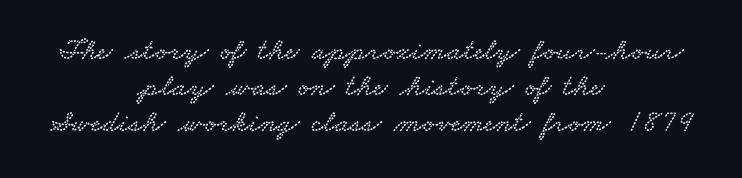
The image shows 31 px wide serif type; set centered, line spacing 1.16x, normal letter spacing, not underlined; low stroke contrast and a small x-height.
